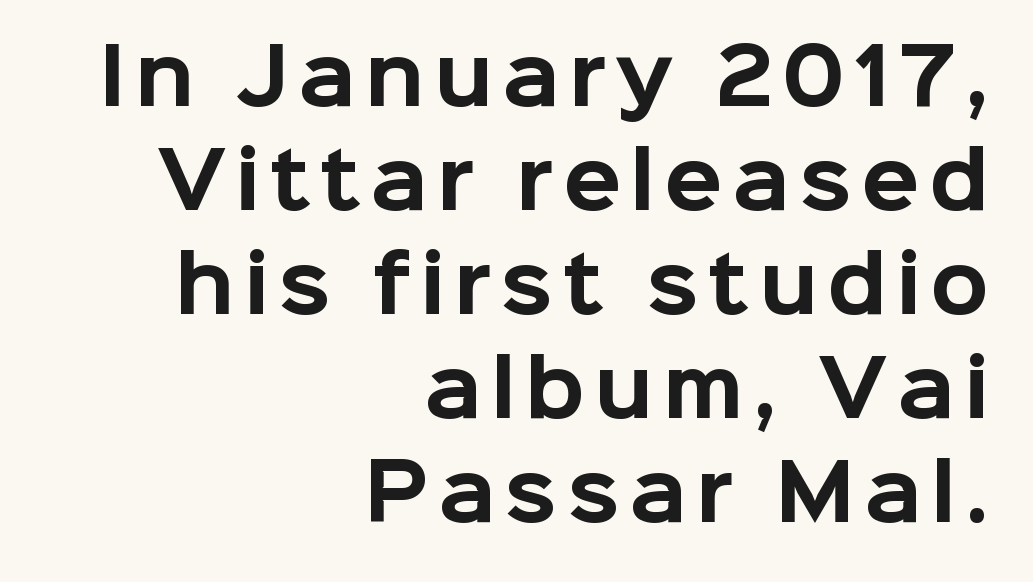
The image shows 76 px bold sans-serif type, upright; set right-aligned, normal line spacing (1.37x), not underlined; low stroke contrast and a medium x-height.
